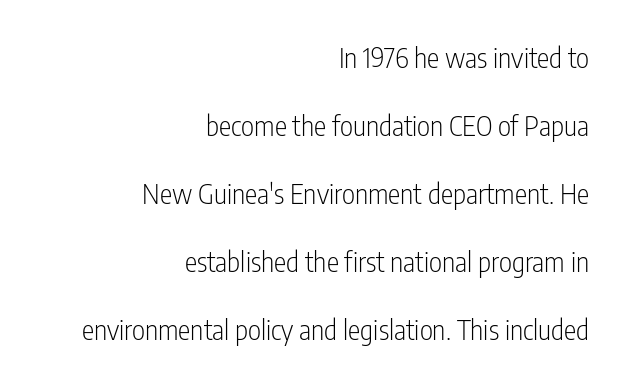
Proportional: the letters do not fall into vertical columns. Which margin do the lines hug? The right one — the left edge is uneven. Letter spacing: default. If you drew a line through each stem, it would be perfectly vertical. Nothing heavy about these letters — not bold at all.
